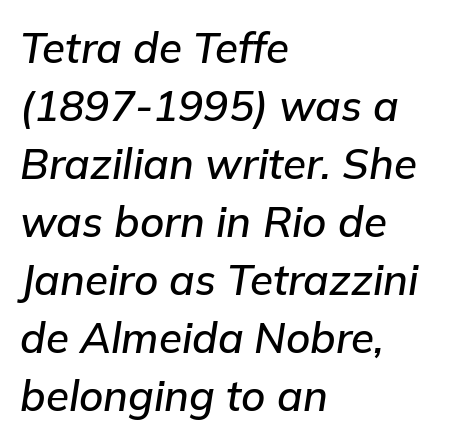
The image shows 42 px text type, italic (leaning right); set left-aligned, normal line spacing (1.38x), normal letter spacing, not underlined; low stroke contrast and a medium x-height.
